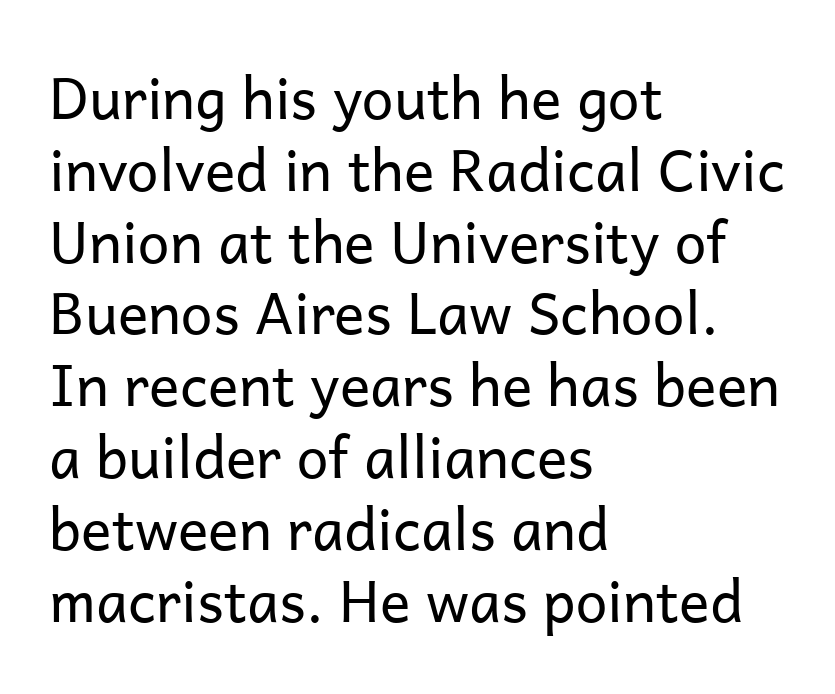
{"serif": "no", "italic": "no", "bold": "no", "weight": "regular", "width": "normal", "stroke_contrast": "low", "x_height": "medium", "monospaced": "no", "underline": "no", "align": "left", "line_spacing": "normal", "line_spacing_ratio": 1.26, "letter_spacing": "normal", "letter_spacing_em": 0.0, "glyph_px": 57}
